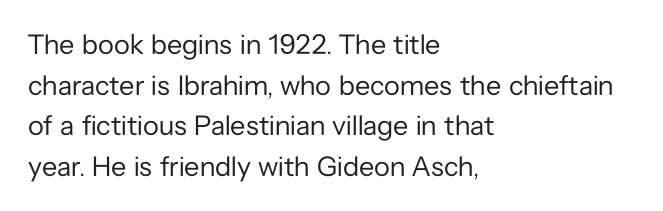
Think of a printed novel: that variable character pitch is what you see here. The strokes carry an ordinary text weight at most. Short and long lines alike share a common starting point at left. The designer went with a sans here, leaving each stem footless. The face used here is rendered with its standard letterfit. Any mark beneath the type? The region is blank.
